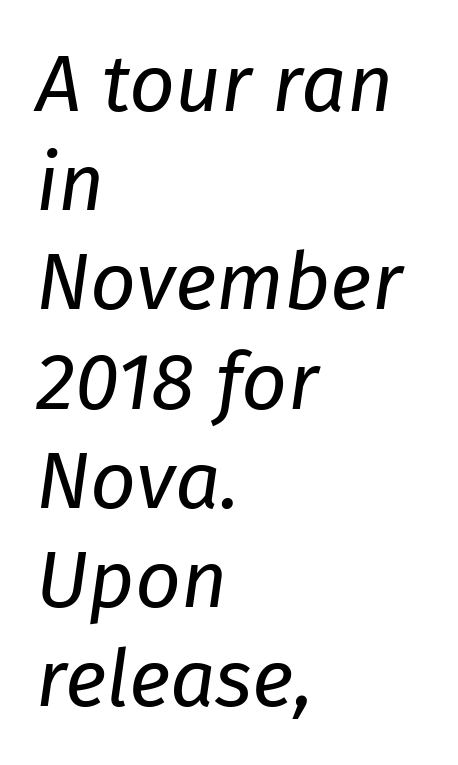
The image shows 80 px regular-weight type, italic (leaning right); set left-aligned, line spacing 1.24x, normal letter spacing, not underlined; low stroke contrast and a medium x-height.
